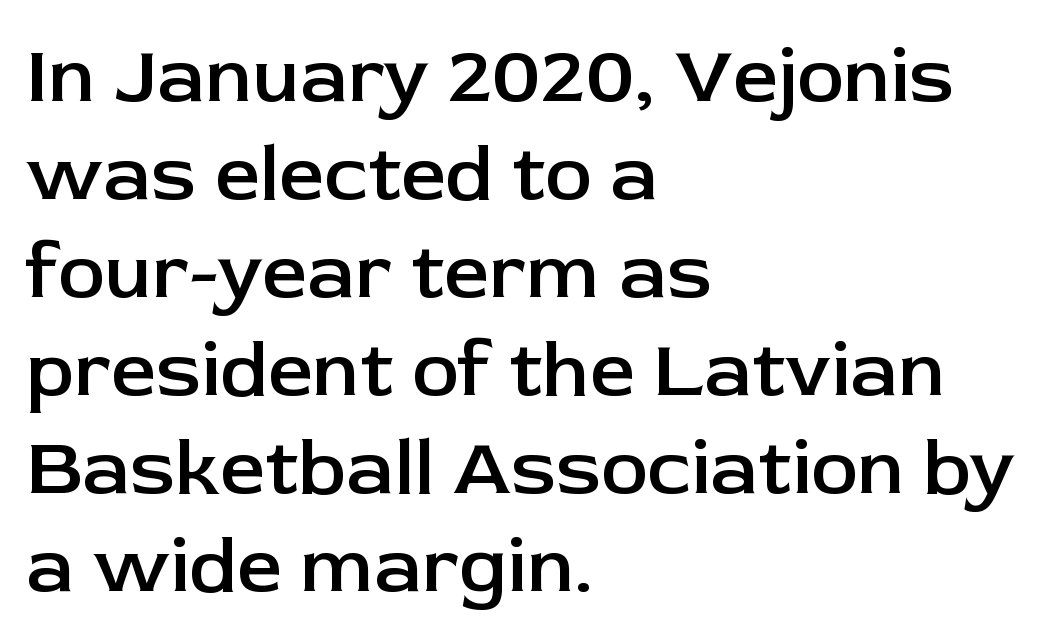
Q: Is the text bold? A: Semi-bold.
Q: Is the text italic (slanted)? A: No, it is upright.
Q: Is the typeface a serif or a sans-serif typeface? A: Sans-serif.
Q: Is the text underlined? A: No.
Q: How is the paragraph aligned? A: Left-aligned.
Q: Is the spacing between letters normal or unusually wide? A: Normal.
Q: Width (condensed, normal, or wide)? A: Normal.
Q: Stroke contrast? A: Low.
Q: x-height? A: Medium.
Q: Monospaced? A: No.
